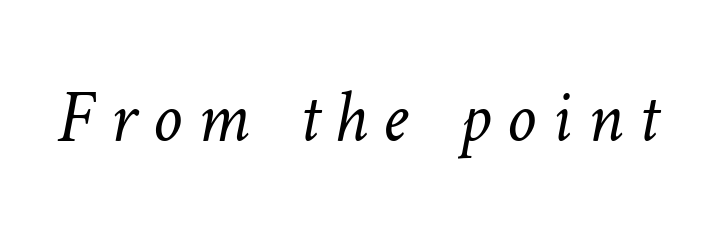
{"bold": "no", "weight": "light", "width": "normal", "stroke_contrast": "low", "x_height": "medium", "monospaced": "no", "underline": "no", "letter_spacing": "wide", "letter_spacing_em": 0.21, "glyph_px": 74}
